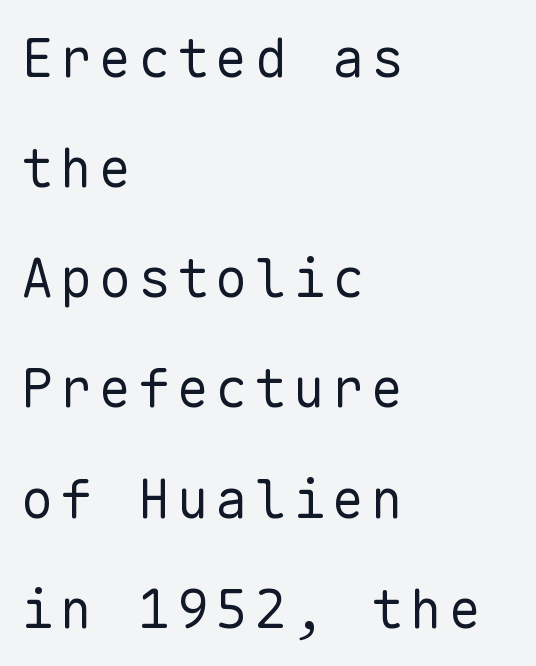
{"serif": "no", "italic": "no", "bold": "no", "weight": "regular", "width": "normal", "stroke_contrast": "low", "x_height": "medium", "monospaced": "yes", "underline": "no", "align": "left", "line_spacing": "loose", "line_spacing_ratio": 2.04, "glyph_px": 54}
